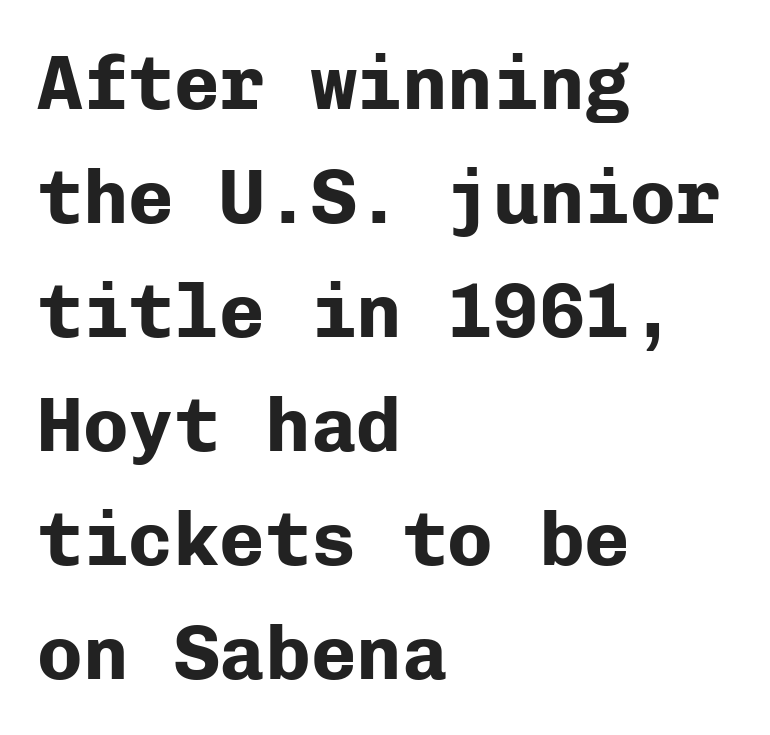
Q: Is the text bold? A: Yes.
Q: Is the text italic (slanted)? A: No, it is upright.
Q: Is the typeface a serif or a sans-serif typeface? A: Sans-serif.
Q: Is the text underlined? A: No.
Q: How is the paragraph aligned? A: Left-aligned.
Q: Is the spacing between letters normal or unusually wide? A: Normal.
Q: Is the spacing between lines tight, normal or loose? A: Normal.
Q: Width (condensed, normal, or wide)? A: Normal.
Q: Stroke contrast? A: Low.
Q: x-height? A: Medium.
Q: Monospaced? A: Yes.
